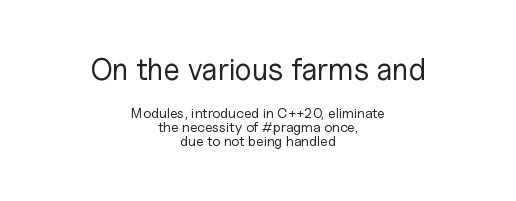
The image shows 30 px regular-weight sans-serif type, upright; set centered, tight line spacing (0.98x), normal letter spacing, not underlined; the first (top) block is 2.14x larger; low stroke contrast and a medium x-height.
